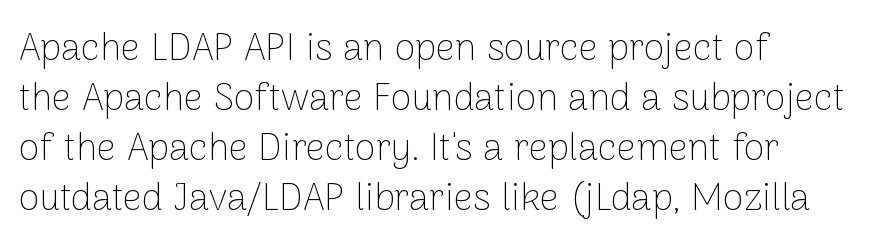
Is there any slant? The stems are plumb. The ragged edge is on the right, which tells us the setting is flush left. The lines sit at an ordinary, default distance from one another. Character widths vary here, with narrow letters taking less room than wide ones.
